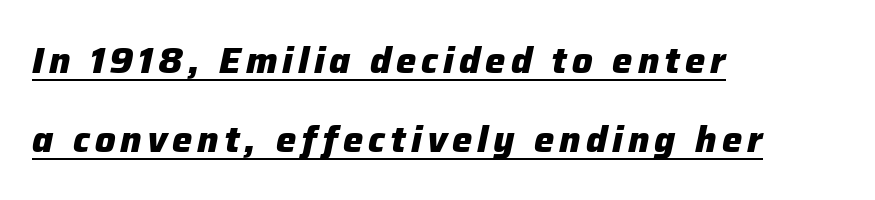
Q: Is the text bold? A: Yes.
Q: Is the text italic (slanted)? A: Yes, it leans right by about 12 degrees.
Q: Is the text underlined? A: Yes.
Q: How is the paragraph aligned? A: Left-aligned.
Q: Is the spacing between lines tight, normal or loose? A: Loose.
Q: Width (condensed, normal, or wide)? A: Normal.
Q: Stroke contrast? A: Low.
Q: x-height? A: Medium.
Q: Monospaced? A: No.
